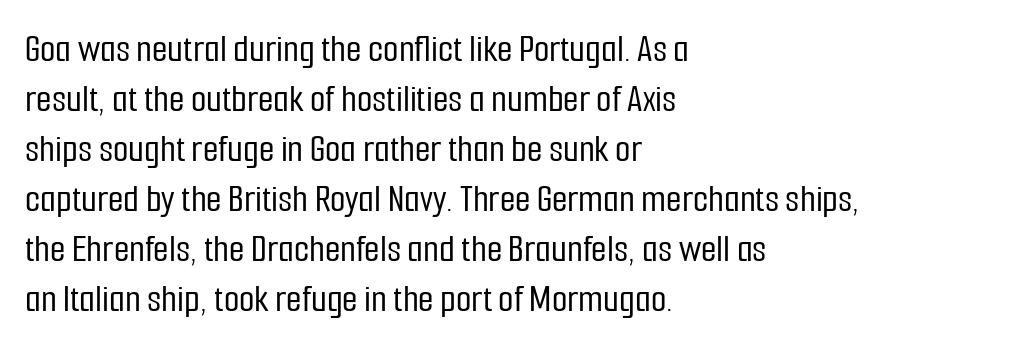
Do the characters align in a grid? No, the font is proportional. The lines are quadded left. A sans-serif font was chosen for this passage. The lettering stays uniformly vertical, giving the passage a roman look. Each new line begins a customary step beneath the previous one.
